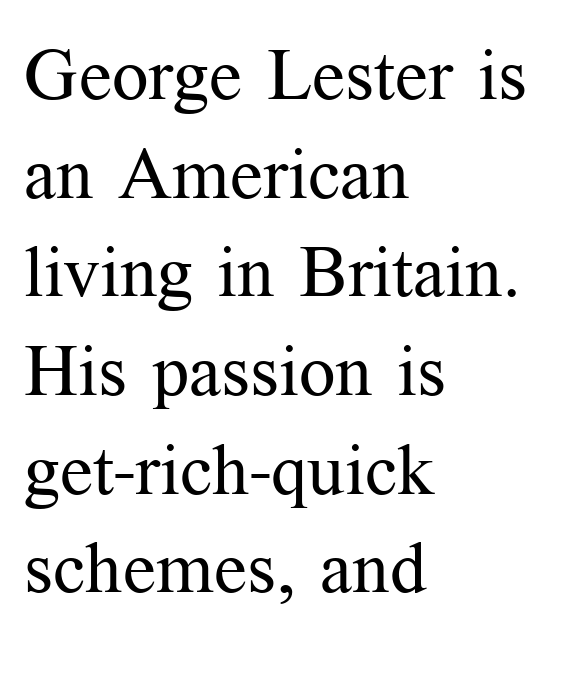
The setting favours the left margin, as ordinary paragraphs usually do. If you drew a line through each stem, it would be perfectly vertical. The specimen omits any rule beneath the text block's lines. Caption: face not bold, strokes unweighted. One glance says typical: line gaps are just what's usual.
